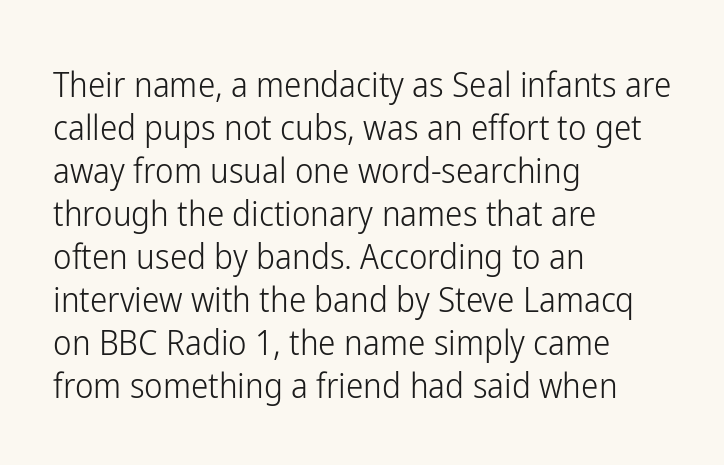
{"serif": "no", "italic": "no", "bold": "no", "weight": "light", "width": "condensed", "stroke_contrast": "low", "x_height": "medium", "monospaced": "no", "underline": "no", "align": "left", "line_spacing_ratio": 1.23, "letter_spacing": "normal", "letter_spacing_em": 0.0, "glyph_px": 35}
